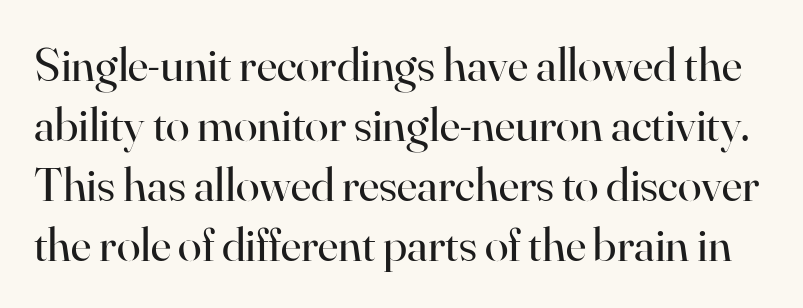
Regarding leading, the lines here are spaced in the standard way. The type sits square on the baseline with zero lean. A clean baseline with only descenders dipping below it. Here the glyphs are tracked normally, forming tight word shapes. The letters look calm and open, with moderate or lighter stems. Note: serifs present on the glyphs.
